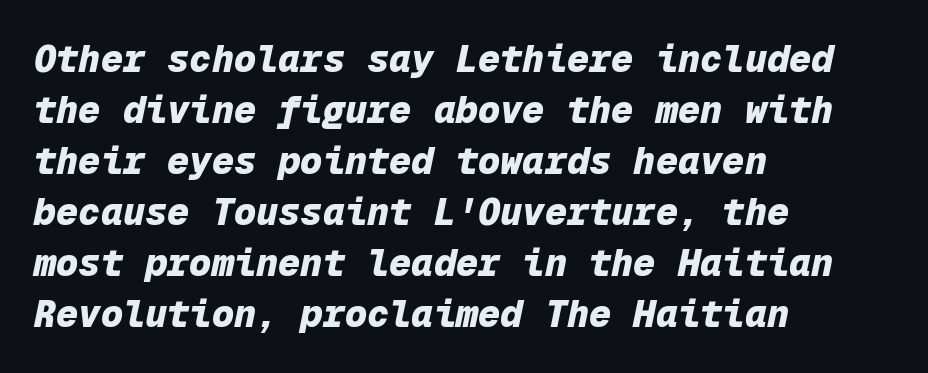
Q: Is the text bold? A: Yes.
Q: Is the text italic (slanted)? A: Yes, it leans right by about 12 degrees.
Q: Is the text underlined? A: No.
Q: How is the paragraph aligned? A: Left-aligned.
Q: Is the spacing between letters normal or unusually wide? A: Normal.
Q: Is the spacing between lines tight, normal or loose? A: Normal.
Q: Width (condensed, normal, or wide)? A: Normal.
Q: Stroke contrast? A: Low.
Q: x-height? A: Medium.
Q: Monospaced? A: Yes.
